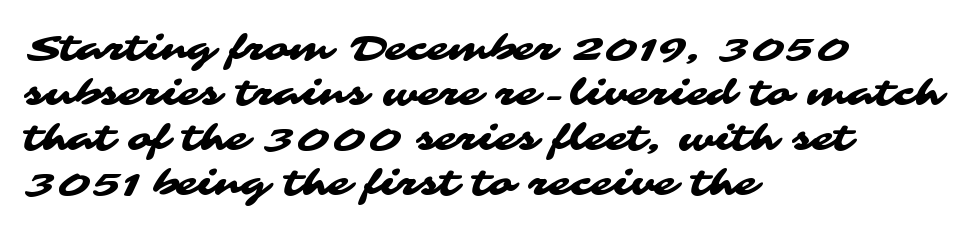
The image shows 36 px wide sans-serif type; set left-aligned, normal line spacing (1.25x), normal letter spacing, not underlined; medium stroke contrast and a medium x-height.
